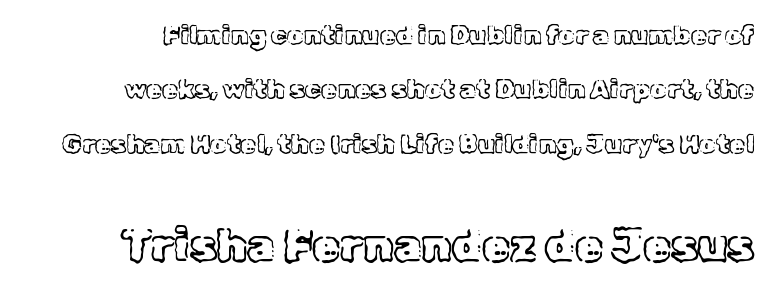
{"italic": "no", "width": "normal", "x_height": "medium", "monospaced": "no", "underline": "no", "line_spacing": "loose", "line_spacing_ratio": 2.09, "letter_spacing": "normal", "letter_spacing_em": 0.0, "larger_block": "second", "size_ratio": 1.73, "glyph_px": 45}
